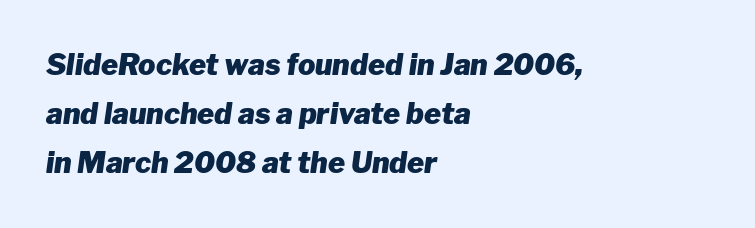
This sample has the flowing, uneven cadence of proportional lettering. In terms of letterspacing, this is plain default setting. Does the weight exceed regular? Yes, all the way to bold. The lines are quadded left. Italic: yes, the glyphs are oblique. Underlining? Definitely not there.
